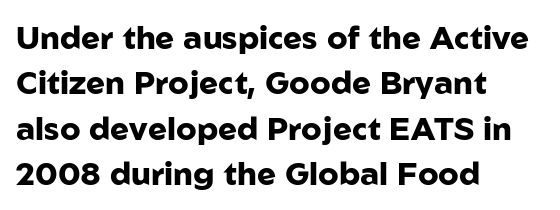
{"serif": "no", "italic": "no", "bold": "yes", "weight": "heavy", "width": "normal", "stroke_contrast": "low", "x_height": "medium", "monospaced": "no", "underline": "no", "align": "left", "line_spacing": "normal", "line_spacing_ratio": 1.42, "letter_spacing": "normal", "letter_spacing_em": 0.0, "glyph_px": 32}
